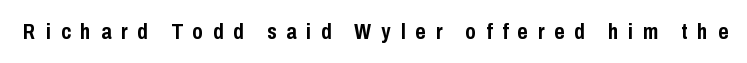
Q: Is the text bold? A: Yes.
Q: Is the text italic (slanted)? A: No, it is upright.
Q: Is the text underlined? A: No.
Q: Is the spacing between letters normal or unusually wide? A: Unusually wide.
